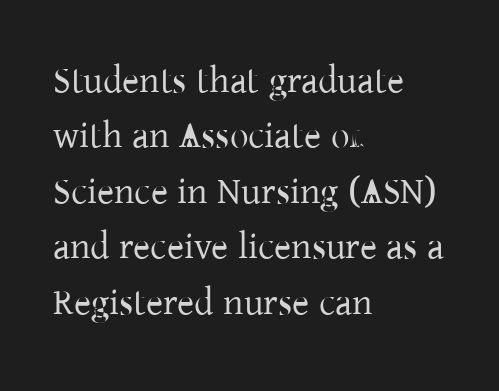
The image shows 37 px regular-weight serif type, upright; set left-aligned, normal line spacing (1.5x), normal letter spacing, not underlined; low stroke contrast and a medium x-height.
